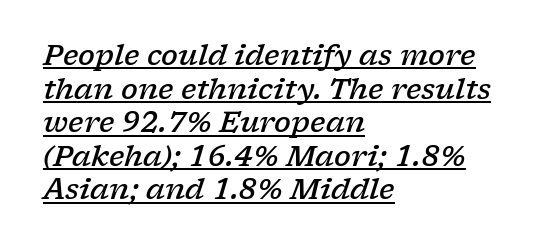
There's an unmistakable incline to the writing here. Does extra space separate the letters? No, they use regular spacing. The face used here is proportionally spaced, like ordinary book or web type. A serif font was chosen for this passage. Like a heading marked for emphasis, these lines bear an underscore. Every letter is mildly thick-stroked: semibold rather than bold.
